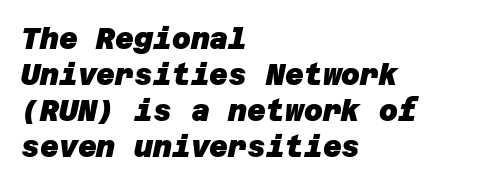
Q: Is the text bold? A: Yes.
Q: Is the typeface a serif or a sans-serif typeface? A: Sans-serif.
Q: Is the text underlined? A: No.
Q: How is the paragraph aligned? A: Left-aligned.
Q: Is the spacing between letters normal or unusually wide? A: Normal.
Q: Width (condensed, normal, or wide)? A: Normal.
Q: Stroke contrast? A: Low.
Q: x-height? A: Large.
